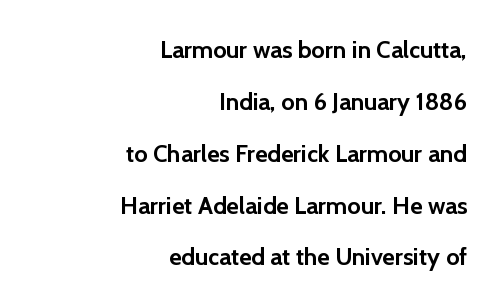
Q: Is the text bold? A: Yes.
Q: Is the text italic (slanted)? A: No, it is upright.
Q: Is the text underlined? A: No.
Q: How is the paragraph aligned? A: Right-aligned.
Q: Is the spacing between letters normal or unusually wide? A: Normal.
Q: Is the spacing between lines tight, normal or loose? A: Loose.
